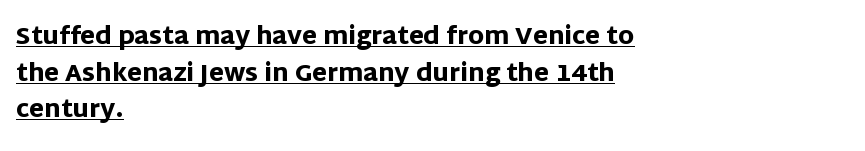
Q: Is the text bold? A: Yes.
Q: Is the text italic (slanted)? A: No, it is upright.
Q: Is the text underlined? A: Yes.
Q: How is the paragraph aligned? A: Left-aligned.
Q: Is the spacing between letters normal or unusually wide? A: Normal.
Q: Is the spacing between lines tight, normal or loose? A: Normal.
